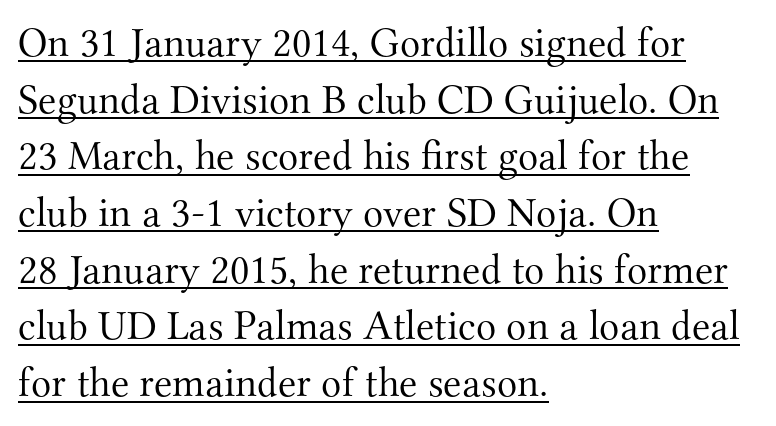
Honestly, the row spacing looks completely unremarkable. Each letter keeps its own natural width here, so spacing adapts to shape. Horizontally, the lines are justified to the leading edge only. Does the type have serifs? Yes, each stem ends in a small foot. Posture: vertical.
